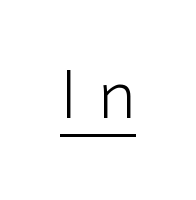
Q: Is the text bold? A: No.
Q: Is the text italic (slanted)? A: No, it is upright.
Q: Is the typeface a serif or a sans-serif typeface? A: Sans-serif.
Q: Is the text underlined? A: Yes.
Q: Is the spacing between letters normal or unusually wide? A: Unusually wide.
Q: Width (condensed, normal, or wide)? A: Normal.
Q: Stroke contrast? A: Low.
Q: x-height? A: Medium.
Q: Monospaced? A: No.
